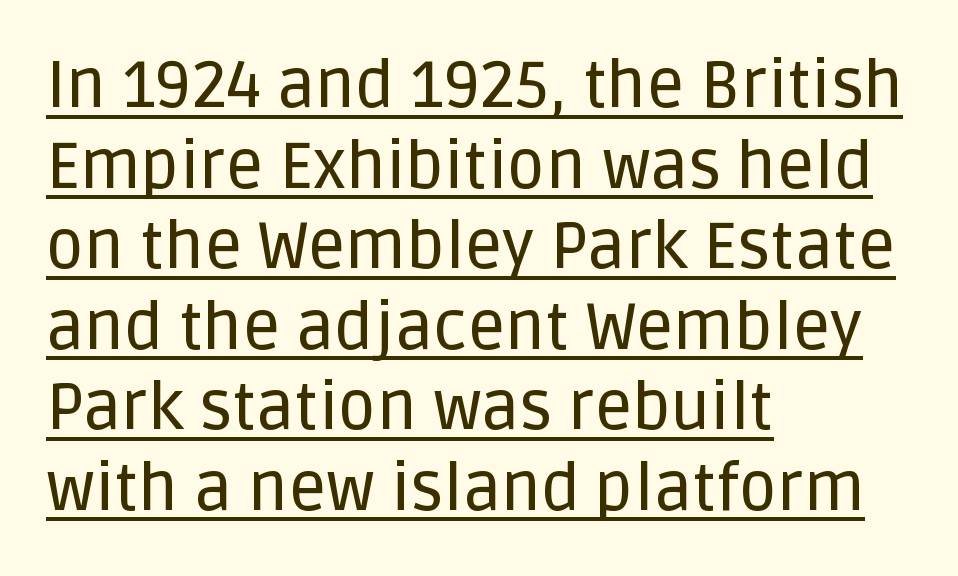
Q: Is the text italic (slanted)? A: No, it is upright.
Q: Is the typeface a serif or a sans-serif typeface? A: Sans-serif.
Q: Is the text underlined? A: Yes.
Q: How is the paragraph aligned? A: Left-aligned.
Q: Is the spacing between letters normal or unusually wide? A: Normal.
Q: Width (condensed, normal, or wide)? A: Normal.
Q: Stroke contrast? A: Low.
Q: x-height? A: Large.
Q: Monospaced? A: No.
